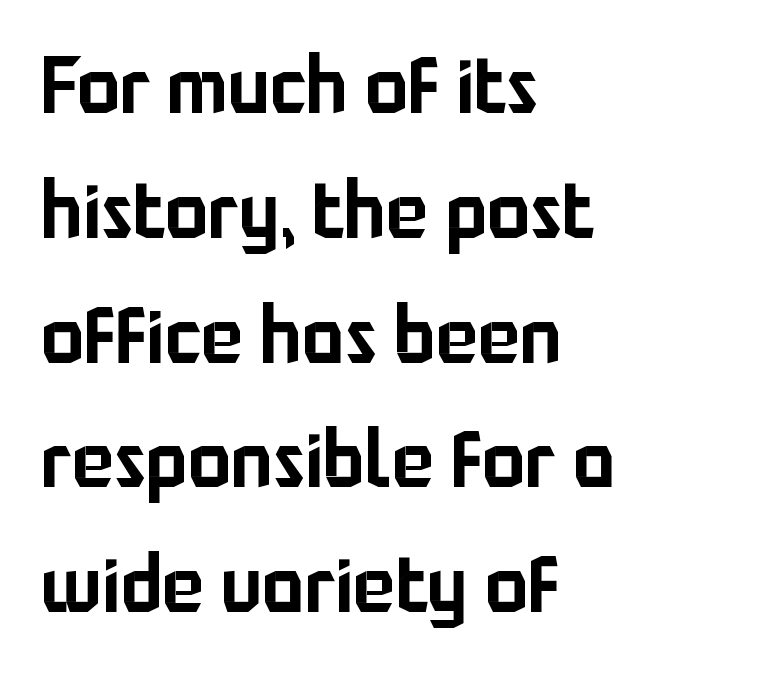
{"serif": "no", "italic": "no", "width": "normal", "stroke_contrast": "low", "x_height": "medium", "monospaced": "no", "underline": "no", "align": "left", "line_spacing": "normal", "line_spacing_ratio": 1.58, "letter_spacing": "normal", "letter_spacing_em": 0.0, "glyph_px": 79}
